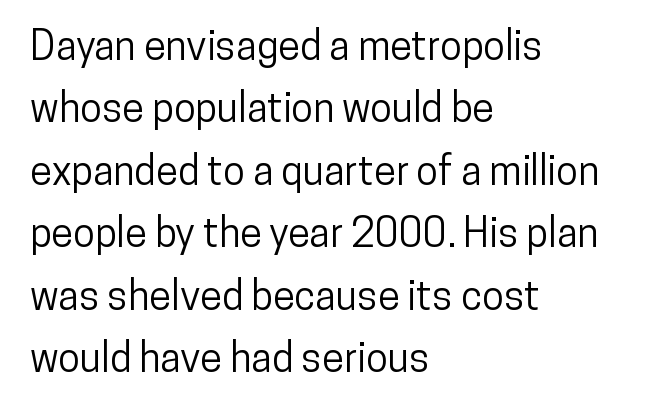
The image shows 40 px condensed sans-serif type, upright; set left-aligned, normal line spacing (1.56x), normal letter spacing, not underlined; low stroke contrast and a medium x-height.
